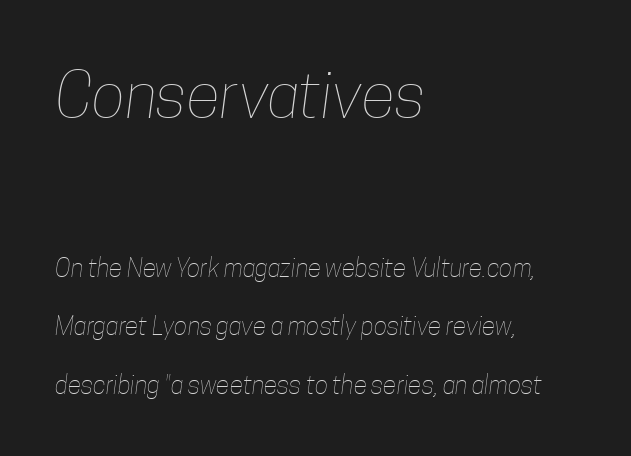
{"bold": "no", "weight": "thin", "width": "condensed", "stroke_contrast": "low", "x_height": "medium", "monospaced": "no", "underline": "no", "align": "left", "line_spacing": "loose", "line_spacing_ratio": 2.33, "letter_spacing": "normal", "letter_spacing_em": 0.0, "larger_block": "first", "size_ratio": 2.52, "glyph_px": 63}
